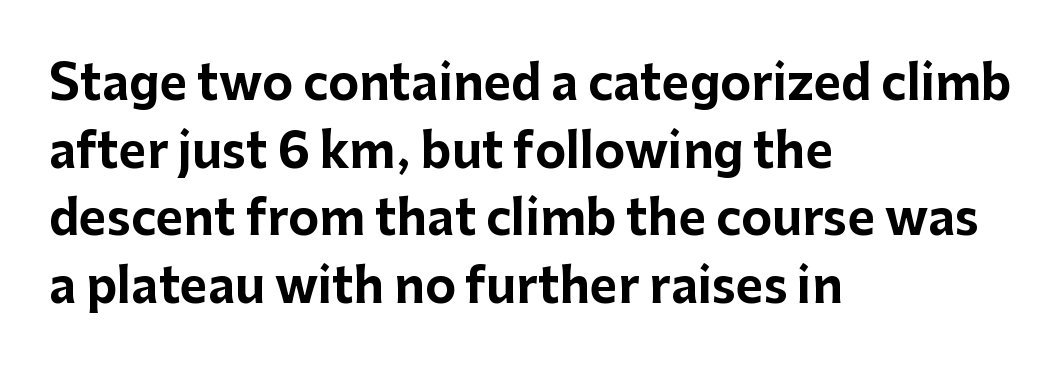
The image shows 47 px bold sans-serif type, upright; set left-aligned, normal line spacing (1.44x), normal letter spacing, not underlined; low stroke contrast and a medium x-height.
